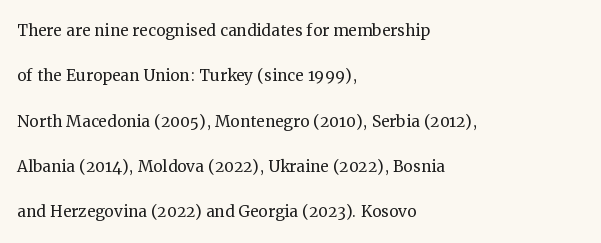
The image shows 21 px text type, upright; set left-aligned, loose line spacing (2.16x), normal letter spacing, not underlined.
